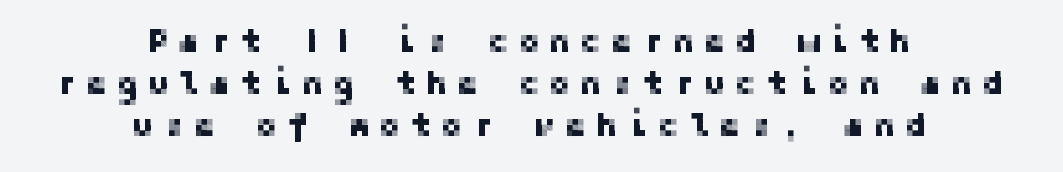
The image shows 33 px sans-serif type, upright; set centered, normal line spacing (1.27x), unusually wide letter spacing (+0.27 em), not underlined; low stroke contrast and a medium x-height.
